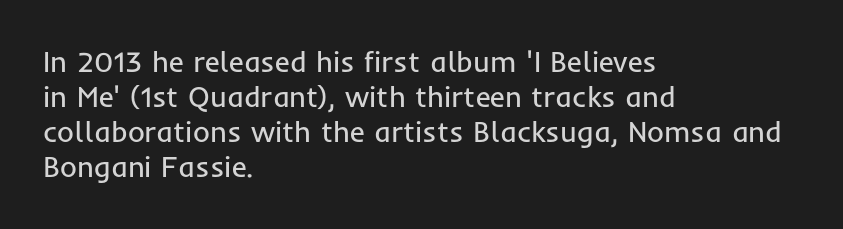
Q: Is the text bold? A: No.
Q: Is the text italic (slanted)? A: No, it is upright.
Q: Is the typeface a serif or a sans-serif typeface? A: Sans-serif.
Q: Is the text underlined? A: No.
Q: How is the paragraph aligned? A: Left-aligned.
Q: Is the spacing between letters normal or unusually wide? A: Normal.
Q: Width (condensed, normal, or wide)? A: Normal.
Q: Stroke contrast? A: Low.
Q: x-height? A: Medium.
Q: Monospaced? A: No.
